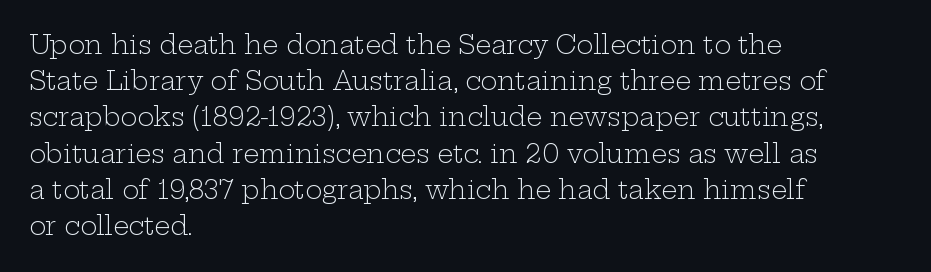
The image shows 25 px text type, upright; set left-aligned, normal line spacing (1.45x), normal letter spacing, not underlined.
